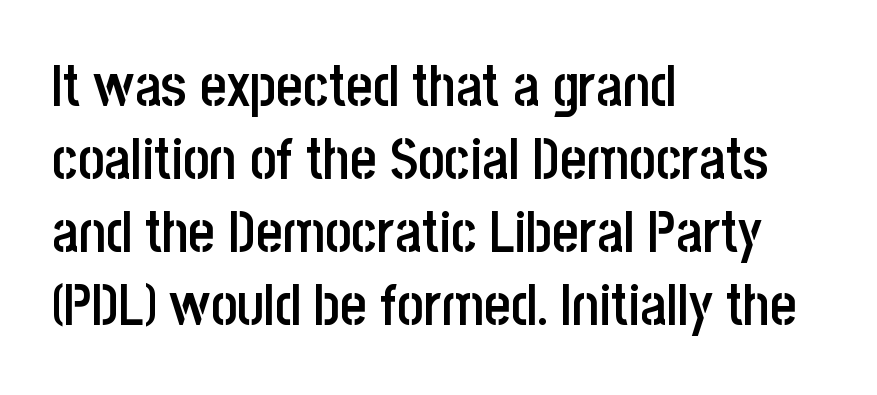
Q: Is the text bold? A: Semi-bold.
Q: Is the text italic (slanted)? A: No, it is upright.
Q: Is the typeface a serif or a sans-serif typeface? A: Sans-serif.
Q: Is the text underlined? A: No.
Q: How is the paragraph aligned? A: Left-aligned.
Q: Is the spacing between letters normal or unusually wide? A: Normal.
Q: Is the spacing between lines tight, normal or loose? A: Normal.
Q: Width (condensed, normal, or wide)? A: Condensed.
Q: Stroke contrast? A: Low.
Q: x-height? A: Large.
Q: Monospaced? A: No.
